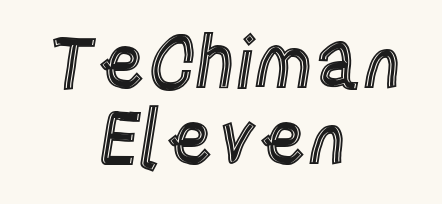
The image shows 73 px condensed type; set centered, tight line spacing (1.04x), normal letter spacing, not underlined; a large x-height.
